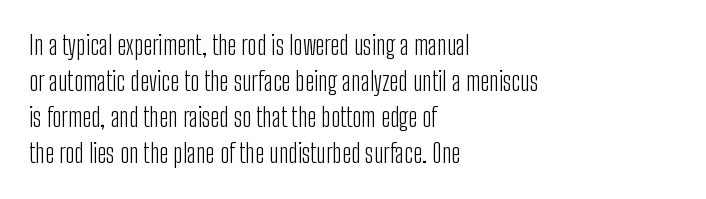
Q: Is the text bold? A: No.
Q: Is the text italic (slanted)? A: No, it is upright.
Q: Is the text underlined? A: No.
Q: How is the paragraph aligned? A: Left-aligned.
Q: Is the spacing between letters normal or unusually wide? A: Normal.
Q: Is the spacing between lines tight, normal or loose? A: Normal.
